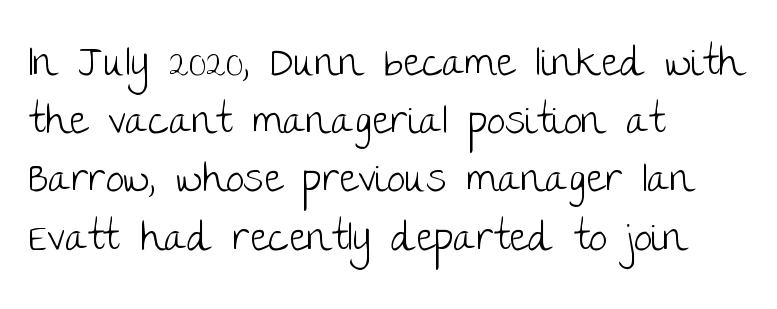
The image shows 41 px light sans-serif type, upright; set left-aligned, normal line spacing (1.42x), normal letter spacing, not underlined; low stroke contrast and a large x-height.
